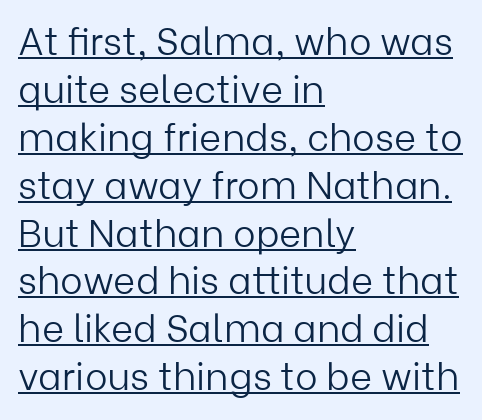
Q: Is the text bold? A: No.
Q: Is the text italic (slanted)? A: No, it is upright.
Q: Is the typeface a serif or a sans-serif typeface? A: Sans-serif.
Q: Is the text underlined? A: Yes.
Q: How is the paragraph aligned? A: Left-aligned.
Q: Is the spacing between letters normal or unusually wide? A: Normal.
Q: Is the spacing between lines tight, normal or loose? A: Normal.
Q: Width (condensed, normal, or wide)? A: Normal.
Q: Stroke contrast? A: Low.
Q: x-height? A: Medium.
Q: Monospaced? A: No.
